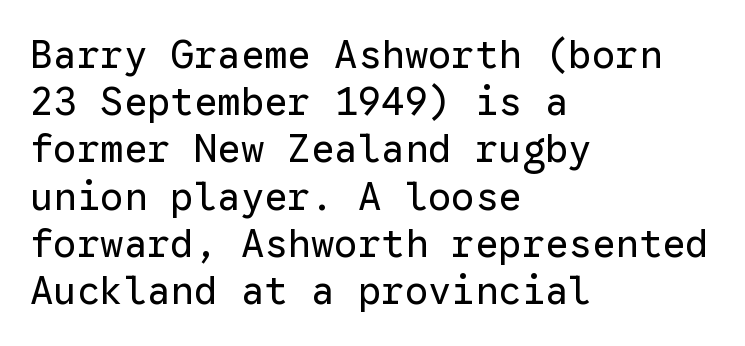
{"serif": "no", "italic": "no", "bold": "no", "weight": "regular", "width": "normal", "stroke_contrast": "low", "x_height": "medium", "monospaced": "yes", "underline": "no", "align": "left", "line_spacing_ratio": 1.21, "letter_spacing": "normal", "letter_spacing_em": 0.0, "glyph_px": 39}
